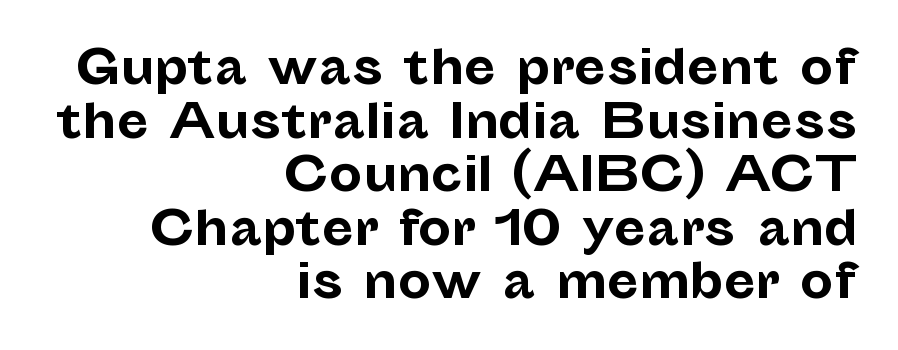
The image shows 47 px bold sans-serif type, upright; set right-aligned, tight line spacing (1.14x), normal letter spacing, not underlined; low stroke contrast and a medium x-height.
